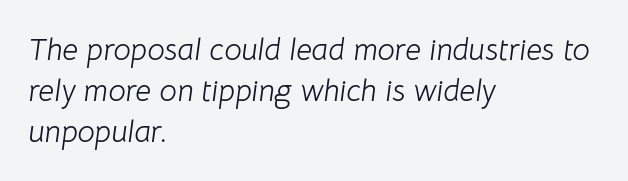
Casual observation: everything's shoved over to the left. Honestly, the letter spacing is just normal — you wouldn't notice it. The text carries the slant typical of an italic or oblique font. The rows are spaced the way most documents space them. The specimen omits any rule beneath the text block's lines. The face used here is proportionally spaced, like ordinary book or web type.
